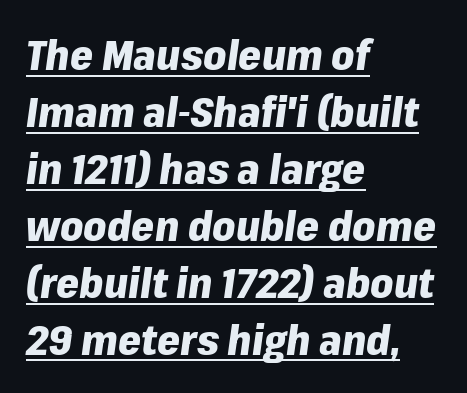
{"italic": "yes", "lean": "right", "slant_degrees": 8, "bold": "yes", "weight": "heavy", "width": "normal", "stroke_contrast": "low", "x_height": "medium", "monospaced": "no", "underline": "yes", "align": "left", "line_spacing": "normal", "line_spacing_ratio": 1.39, "letter_spacing": "normal", "letter_spacing_em": 0.0, "glyph_px": 41}
